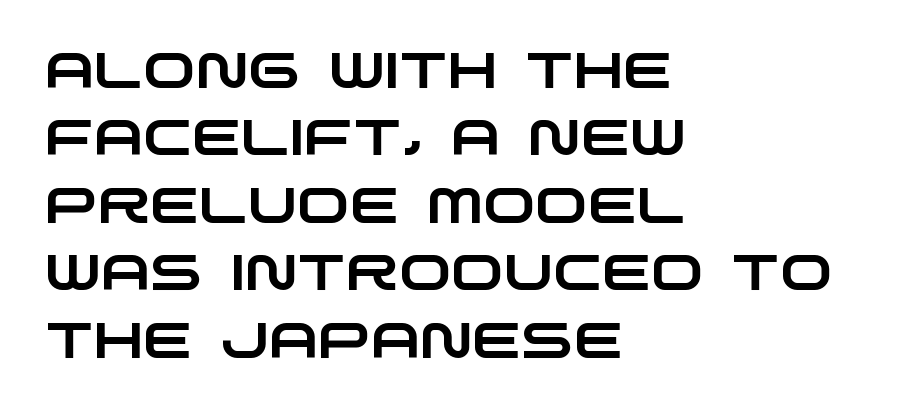
Looks like regular typesetting: each glyph gets only the width it needs. Unlike a traditional serif, this face leaves its strokes unadorned. Notice how the passage keeps a crisp vertical edge on the left only. One glance says typical: line gaps are just what's usual. Only glyphs here, with clear space below each row.
